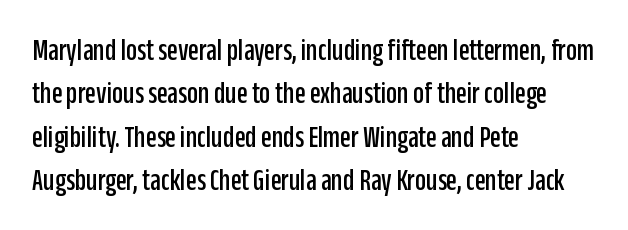
{"serif": "no", "italic": "no", "width": "condensed", "stroke_contrast": "low", "x_height": "large", "monospaced": "no", "underline": "no", "align": "left", "line_spacing": "normal", "line_spacing_ratio": 1.4, "letter_spacing": "normal", "letter_spacing_em": 0.0, "glyph_px": 31}
